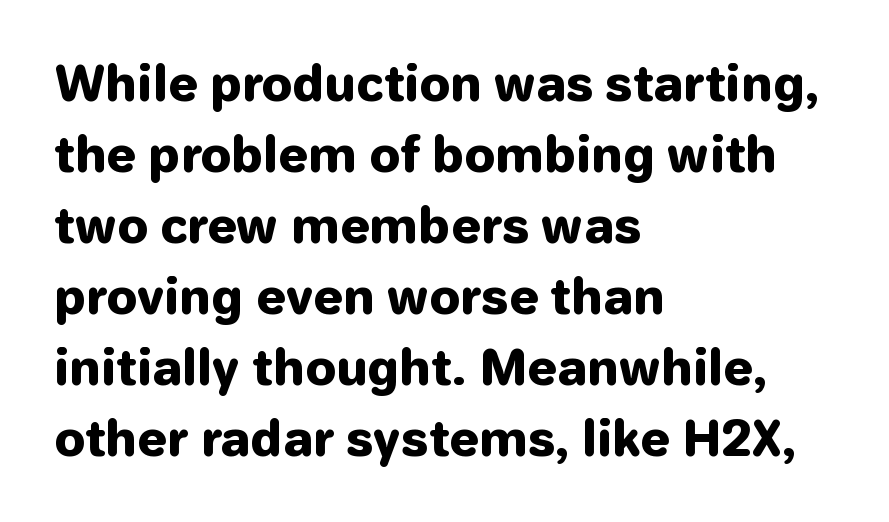
{"serif": "no", "italic": "no", "bold": "yes", "weight": "heavy", "width": "normal", "stroke_contrast": "low", "x_height": "medium", "monospaced": "no", "underline": "no", "align": "left", "line_spacing": "normal", "line_spacing_ratio": 1.48, "letter_spacing": "normal", "letter_spacing_em": 0.0, "glyph_px": 48}
